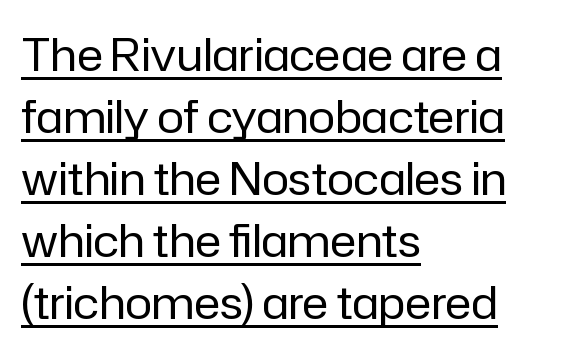
Horizontal alignment here is leftward, the default for most running prose. Quick note: underline on. Normally led — the rows are evenly, conventionally spaced. Posture: vertical.
